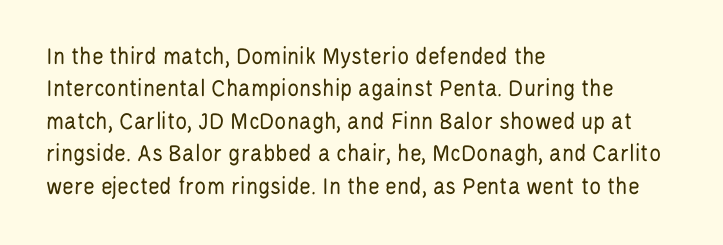
{"italic": "no", "bold": "no", "underline": "no", "align": "left", "line_spacing": "normal", "line_spacing_ratio": 1.3, "letter_spacing": "normal", "letter_spacing_em": 0.0, "glyph_px": 25}
